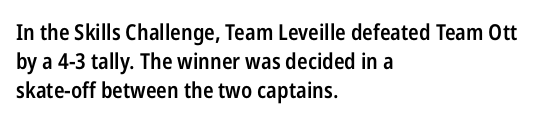
Q: Is the text bold? A: Semi-bold.
Q: Is the text italic (slanted)? A: No, it is upright.
Q: Is the text underlined? A: No.
Q: How is the paragraph aligned? A: Left-aligned.
Q: Is the spacing between letters normal or unusually wide? A: Normal.
Q: Is the spacing between lines tight, normal or loose? A: Normal.
